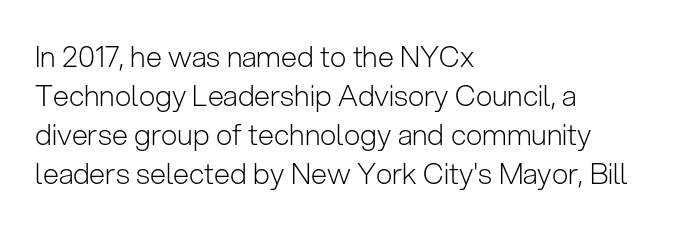
In terms of letterform style, serifs are entirely absent. Is the type heavy? It reads as light-to-regular instead. Italic: no, the glyphs are upright roman. How are the letters spaced? Ordinarily, with no added tracking. The designer left line spacing at the default. The foot of each line stays bare and open.
